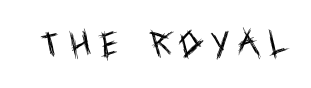
The image shows 29 px regular-weight, condensed sans-serif type, upright; set unusually wide letter spacing (+0.33 em), not underlined; a large x-height.
